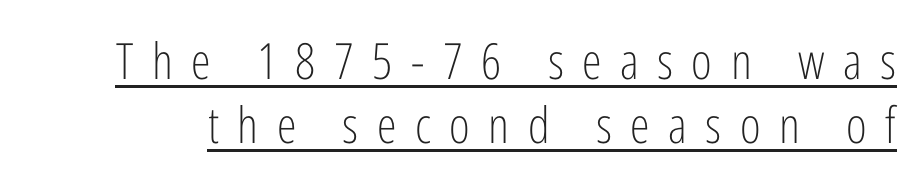
Q: Is the text bold? A: No.
Q: Is the text italic (slanted)? A: No, it is upright.
Q: Is the typeface a serif or a sans-serif typeface? A: Sans-serif.
Q: Is the text underlined? A: Yes.
Q: Is the spacing between letters normal or unusually wide? A: Unusually wide.
Q: Is the spacing between lines tight, normal or loose? A: Normal.
Q: Width (condensed, normal, or wide)? A: Condensed.
Q: Stroke contrast? A: Low.
Q: x-height? A: Medium.
Q: Monospaced? A: No.
